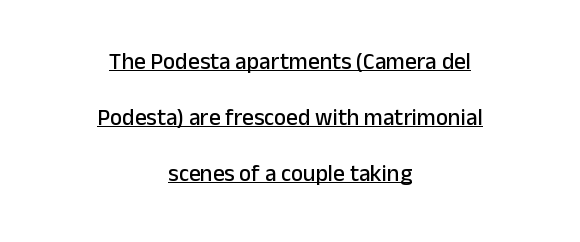
Q: Is the text italic (slanted)? A: No, it is upright.
Q: Is the text underlined? A: Yes.
Q: How is the paragraph aligned? A: Centered.
Q: Is the spacing between letters normal or unusually wide? A: Normal.
Q: Is the spacing between lines tight, normal or loose? A: Loose.
